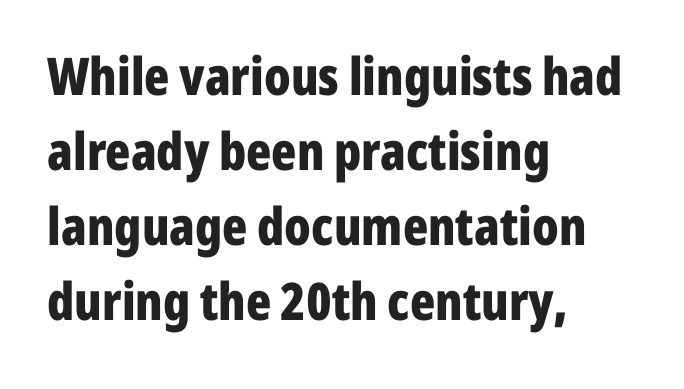
The image shows 52 px bold, condensed sans-serif type, upright; set left-aligned, normal line spacing (1.44x), normal letter spacing, not underlined; low stroke contrast and a medium x-height.
